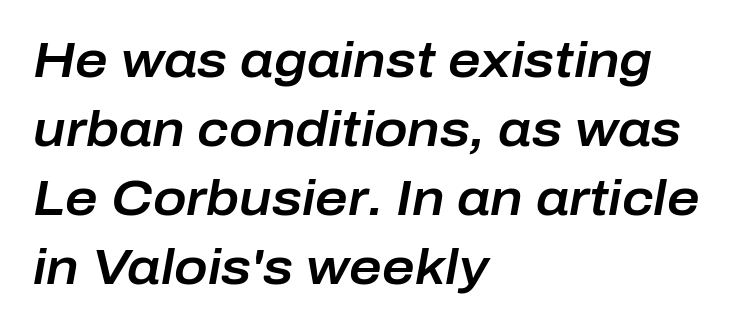
Any mark beneath the type? The region is blank. Words appear dense and cohesive because spacing is normal. The letters advance in unequal steps, a hallmark of proportional type. Regular leading. A classic flush-left, rag-right setting is used for this passage.
